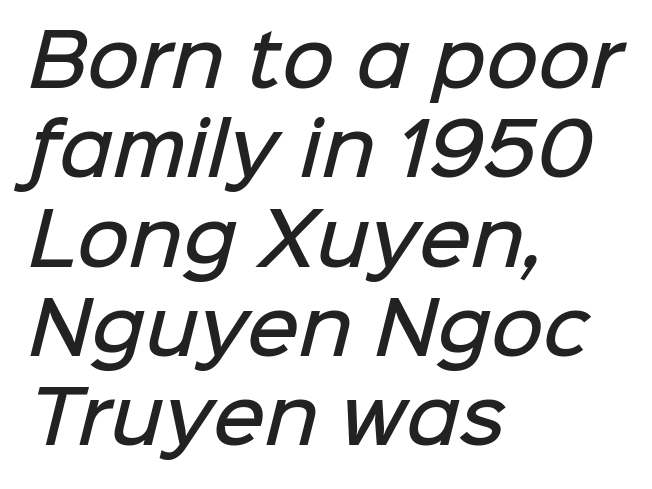
Q: Is the text bold? A: Semi-bold.
Q: Is the typeface a serif or a sans-serif typeface? A: Sans-serif.
Q: Is the text underlined? A: No.
Q: How is the paragraph aligned? A: Left-aligned.
Q: Is the spacing between letters normal or unusually wide? A: Normal.
Q: Width (condensed, normal, or wide)? A: Normal.
Q: Stroke contrast? A: Low.
Q: x-height? A: Medium.
Q: Monospaced? A: No.
